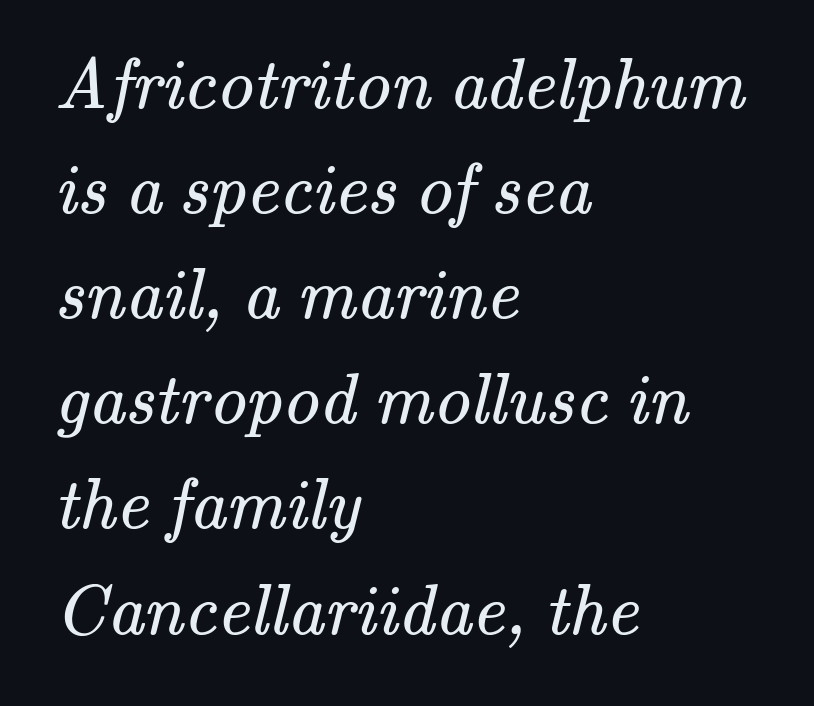
The image shows 72 px regular-weight serif type; set left-aligned, normal line spacing (1.46x), normal letter spacing, not underlined; medium stroke contrast and a small x-height.
